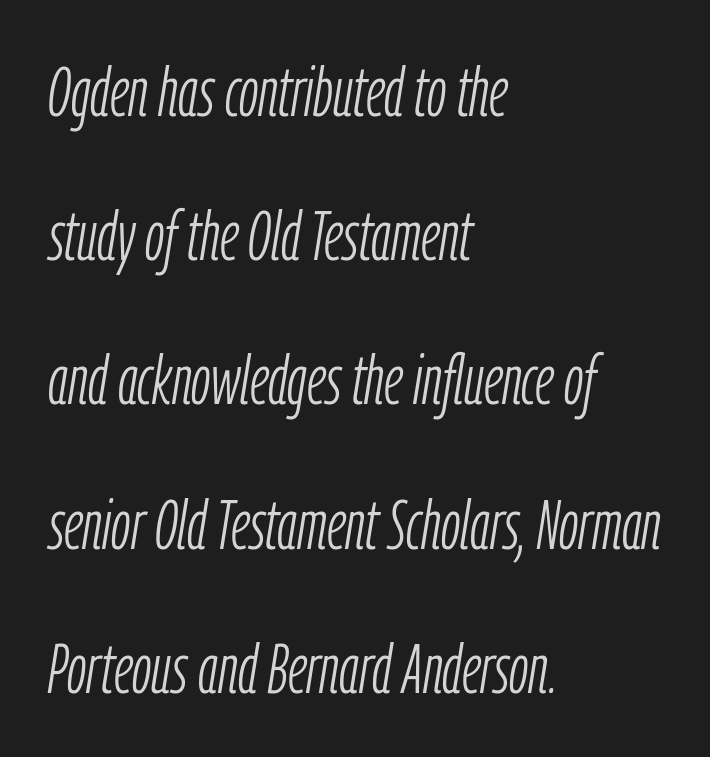
The image shows 70 px light, condensed type, italic (leaning right); set left-aligned, loose line spacing (2.06x), normal letter spacing, not underlined; low stroke contrast and a medium x-height.
